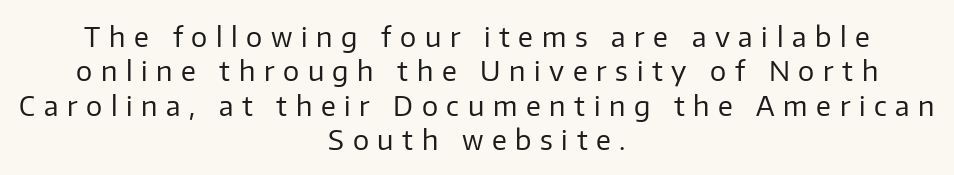
This sample keeps an unexceptional amount of space between lines. Unlike italic type, these characters show no tilt at all. Plain, unruled lines of type. No chunkiness to these letters — they're not bold.
